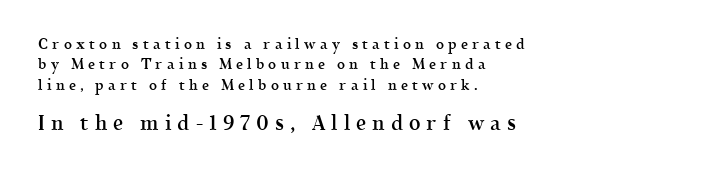
{"italic": "no", "bold": "semi", "underline": "no", "align": "left", "line_spacing": "normal", "line_spacing_ratio": 1.45, "letter_spacing": "wide", "letter_spacing_em": 0.3, "larger_block": "second", "size_ratio": 1.43, "glyph_px": 20}
